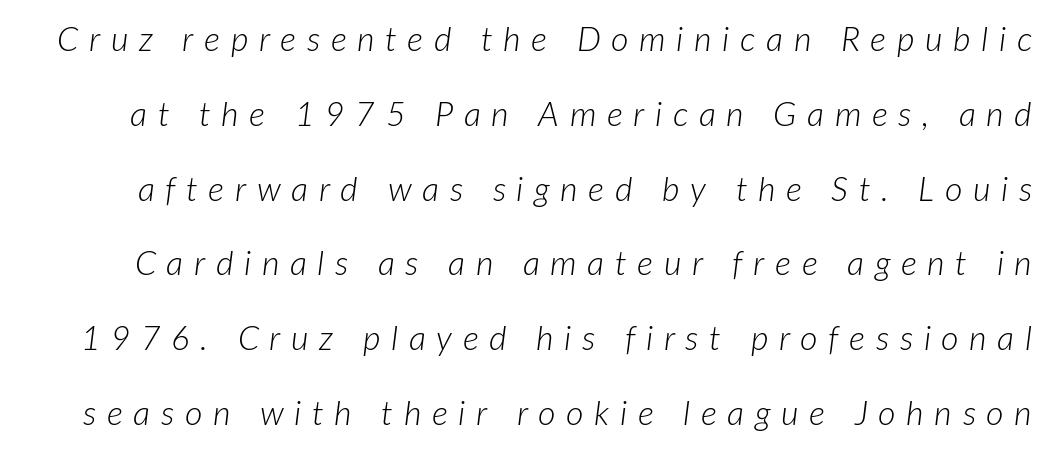
{"italic": "yes", "lean": "right", "slant_degrees": 7, "bold": "no", "weight": "light", "width": "normal", "stroke_contrast": "low", "x_height": "medium", "monospaced": "no", "underline": "no", "line_spacing": "loose", "line_spacing_ratio": 2.2, "letter_spacing": "wide", "letter_spacing_em": 0.31, "glyph_px": 34}
